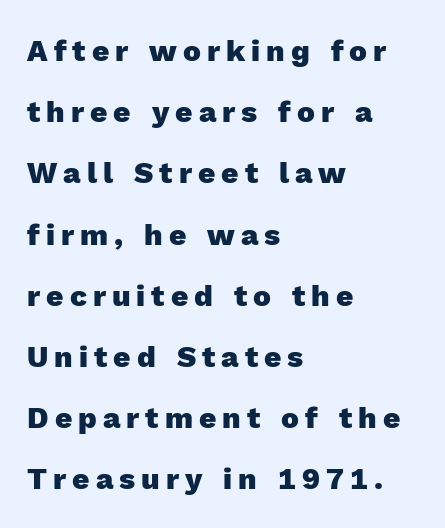
The passage shown stacks its lines with a broad gap. Line beginnings align vertically; line endings do not. Think of a printed novel: that variable character pitch is what you see here. Designer's note — italics off, roman on. Substantial extra tracking has been applied to these lines. As a designer I'd log this as weight 700, bold.
